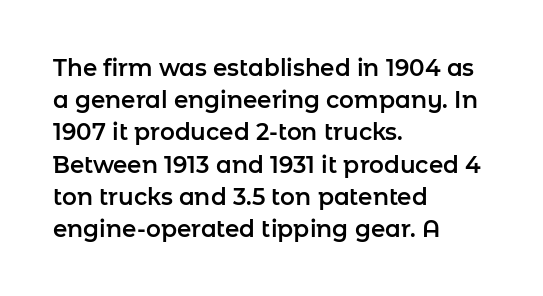
Q: Is the text italic (slanted)? A: No, it is upright.
Q: Is the text underlined? A: No.
Q: How is the paragraph aligned? A: Left-aligned.
Q: Is the spacing between letters normal or unusually wide? A: Normal.
Q: Is the spacing between lines tight, normal or loose? A: Normal.
